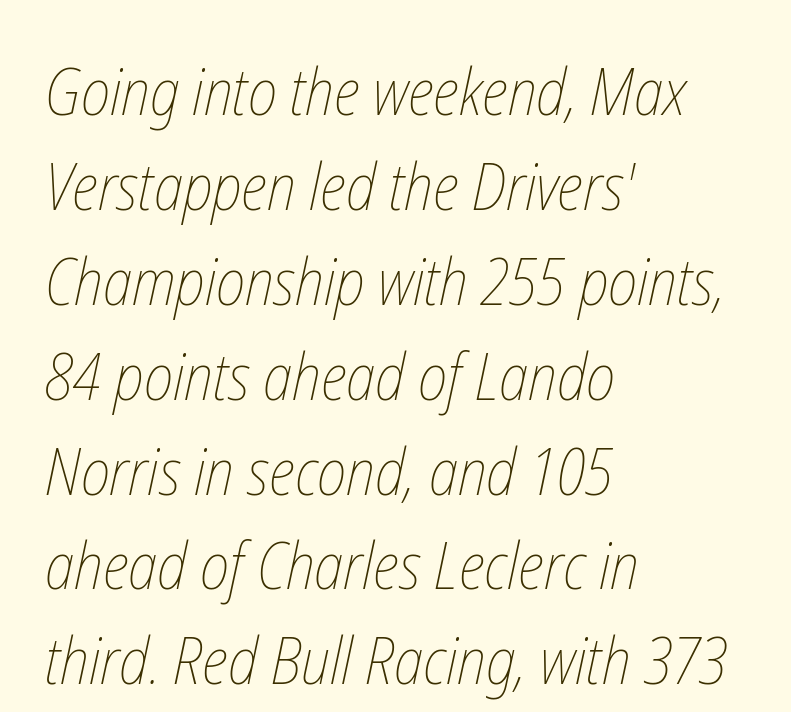
Spacing between characters is what you'd get straight out of the box. The typeface has the unassuming heft of standard copy or less. A typesetter would call this proportional, since set widths differ per character. Any mark beneath the type? The region is blank.
